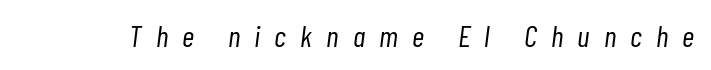
The rendering uses natural spacing where letterforms have individual widths. A light-to-regular cut is what we see here. The letters are slanted; this is an italic face. Anything drawn beneath the words? Only blank space.
